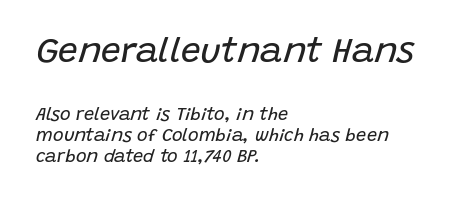
{"italic": "yes", "lean": "right", "slant_degrees": 15, "bold": "no", "weight": "regular", "width": "normal", "stroke_contrast": "low", "x_height": "large", "monospaced": "no", "underline": "no", "align": "left", "line_spacing_ratio": 1.19, "letter_spacing": "normal", "letter_spacing_em": 0.0, "larger_block": "first", "size_ratio": 1.94, "glyph_px": 35}
